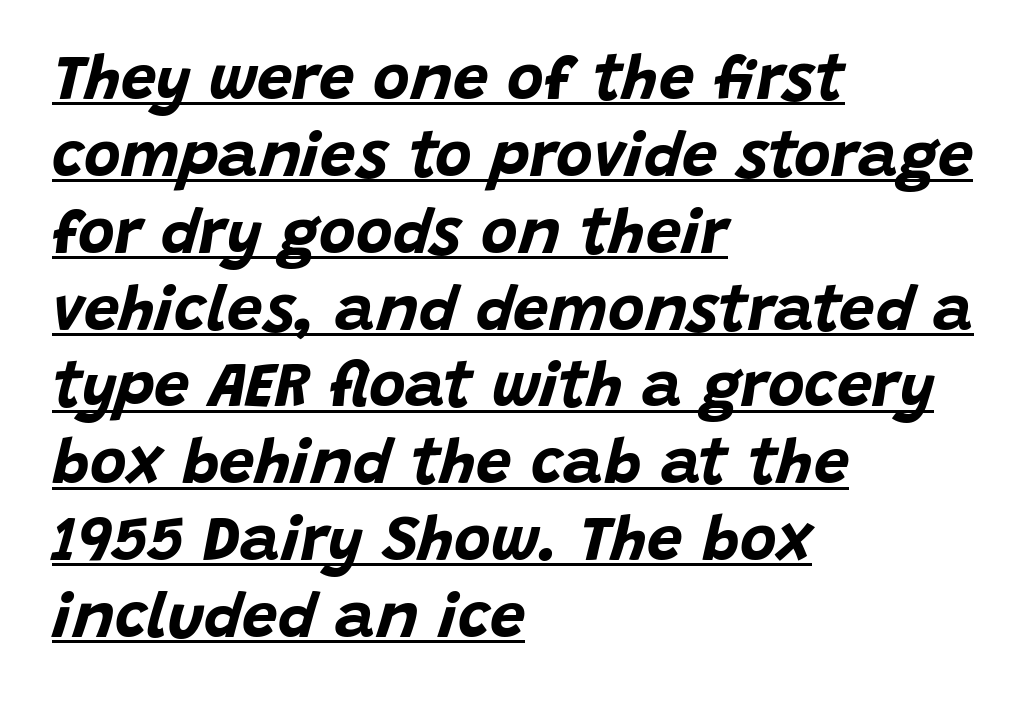
Students, note that the glyphs here touch the page at normal intervals. This sample carries an underscore along the baseline area. Each glyph is drawn with heavy, bold strokes. These lines were composed using italics. This sample has the flowing, uneven cadence of proportional lettering.
